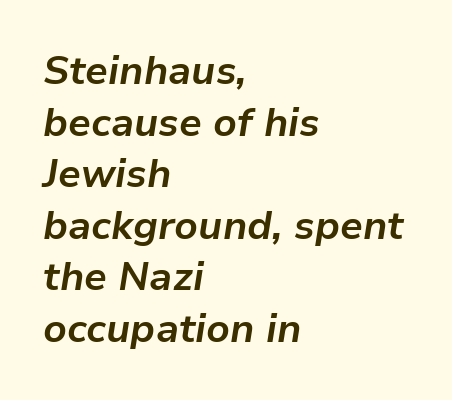
{"italic": "yes", "lean": "right", "slant_degrees": 9, "bold": "yes", "weight": "bold", "width": "normal", "stroke_contrast": "low", "x_height": "medium", "monospaced": "no", "underline": "no", "align": "left", "line_spacing": "normal", "line_spacing_ratio": 1.29, "letter_spacing": "normal", "letter_spacing_em": 0.0, "glyph_px": 40}
